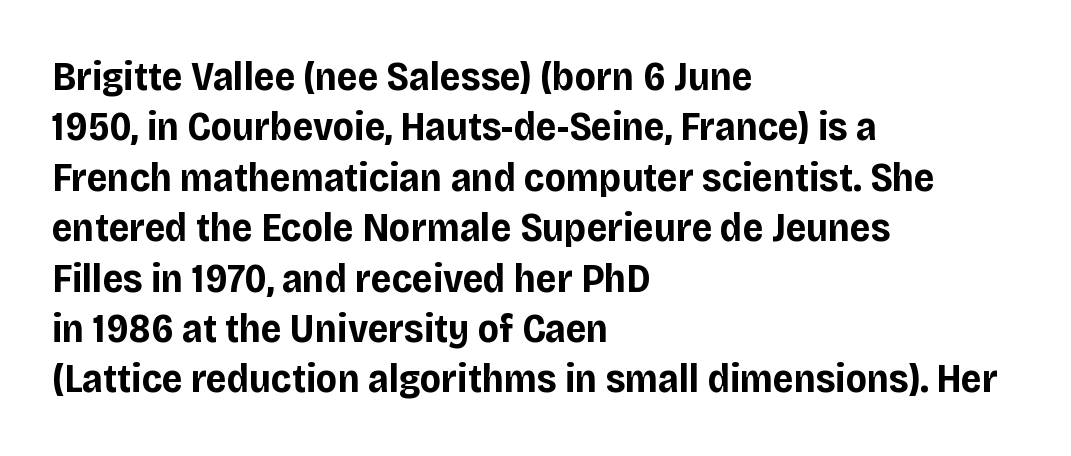
{"serif": "no", "italic": "no", "bold": "yes", "weight": "bold", "width": "normal", "stroke_contrast": "low", "x_height": "large", "monospaced": "no", "underline": "no", "align": "left", "line_spacing": "normal", "line_spacing_ratio": 1.26, "letter_spacing": "normal", "letter_spacing_em": 0.0, "glyph_px": 40}
